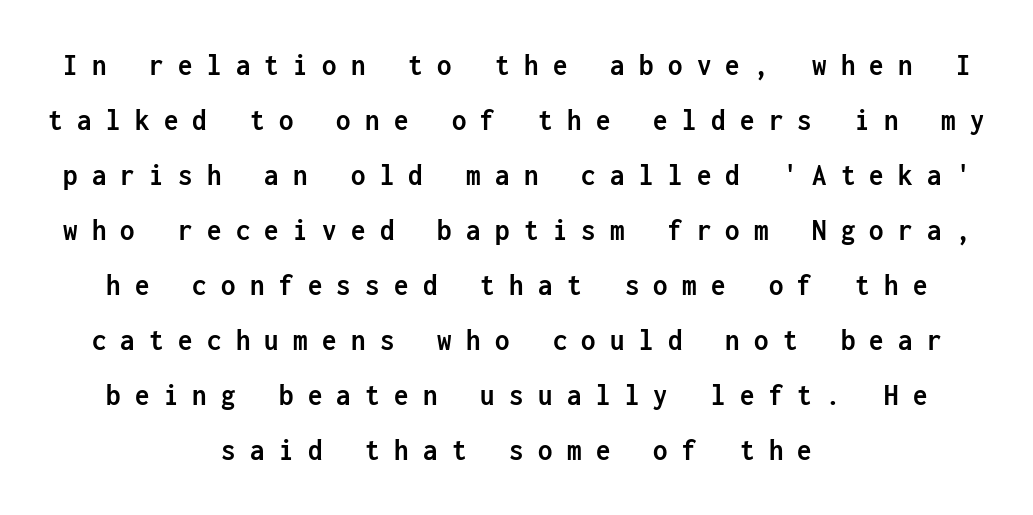
Q: Is the text bold? A: Yes.
Q: Is the text italic (slanted)? A: No, it is upright.
Q: Is the typeface a serif or a sans-serif typeface? A: Sans-serif.
Q: Is the text underlined? A: No.
Q: How is the paragraph aligned? A: Centered.
Q: Is the spacing between letters normal or unusually wide? A: Unusually wide.
Q: Width (condensed, normal, or wide)? A: Condensed.
Q: Stroke contrast? A: Low.
Q: x-height? A: Medium.
Q: Monospaced? A: Yes.
